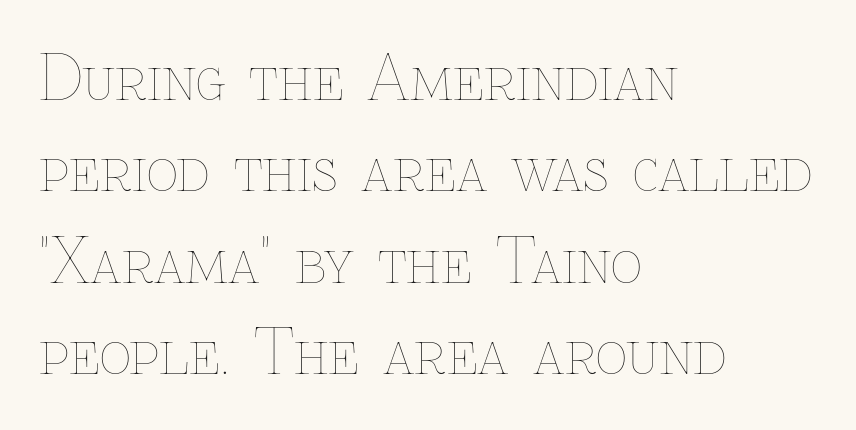
{"italic": "no", "bold": "no", "weight": "thin", "width": "normal", "stroke_contrast": "low", "x_height": "medium", "monospaced": "no", "underline": "no", "align": "left", "line_spacing": "normal", "line_spacing_ratio": 1.5, "letter_spacing": "normal", "letter_spacing_em": 0.0, "glyph_px": 61}
